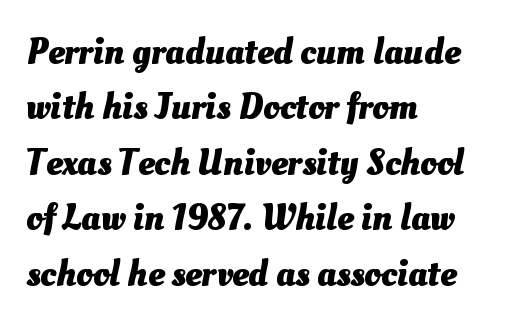
The image shows 37 px heavy type; set left-aligned, normal line spacing (1.5x), normal letter spacing, not underlined; medium stroke contrast and a small x-height.
